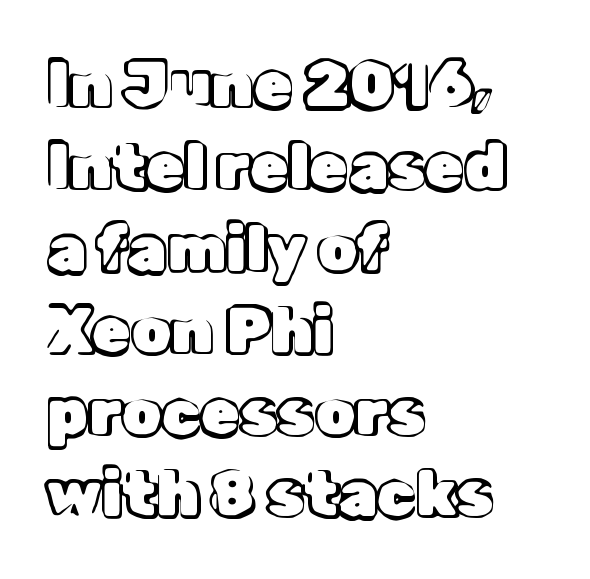
Q: Is the text italic (slanted)? A: No, it is upright.
Q: Is the text underlined? A: No.
Q: How is the paragraph aligned? A: Left-aligned.
Q: Is the spacing between letters normal or unusually wide? A: Normal.
Q: Is the spacing between lines tight, normal or loose? A: Normal.
Q: Width (condensed, normal, or wide)? A: Normal.
Q: x-height? A: Medium.
Q: Monospaced? A: No.
